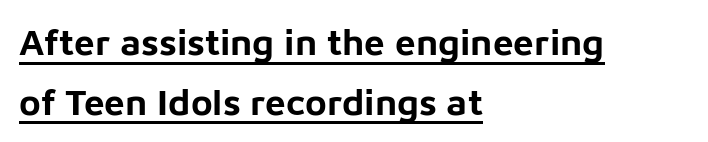
{"serif": "no", "italic": "no", "bold": "yes", "weight": "bold", "width": "normal", "stroke_contrast": "low", "x_height": "medium", "monospaced": "no", "underline": "yes", "align": "left", "line_spacing": "normal", "line_spacing_ratio": 1.61, "letter_spacing": "normal", "letter_spacing_em": 0.0, "glyph_px": 37}
